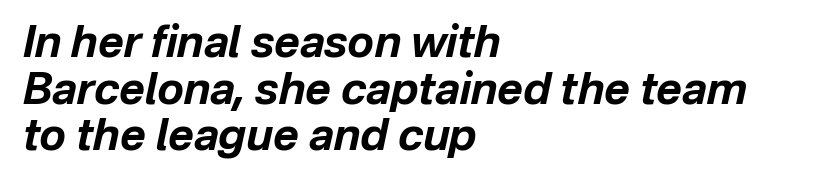
{"italic": "yes", "lean": "right", "slant_degrees": 12, "bold": "yes", "weight": "bold", "width": "normal", "stroke_contrast": "low", "x_height": "medium", "monospaced": "no", "underline": "no", "align": "left", "line_spacing": "tight", "line_spacing_ratio": 1.06, "letter_spacing": "normal", "letter_spacing_em": 0.0, "glyph_px": 44}
